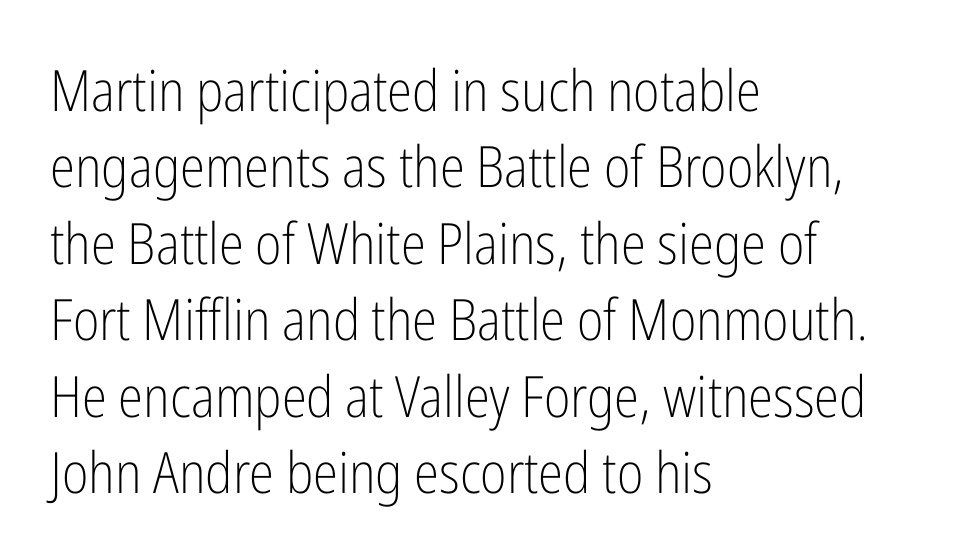
The image shows 57 px light, condensed sans-serif type, upright; set left-aligned, normal line spacing (1.34x), normal letter spacing, not underlined; low stroke contrast and a medium x-height.
